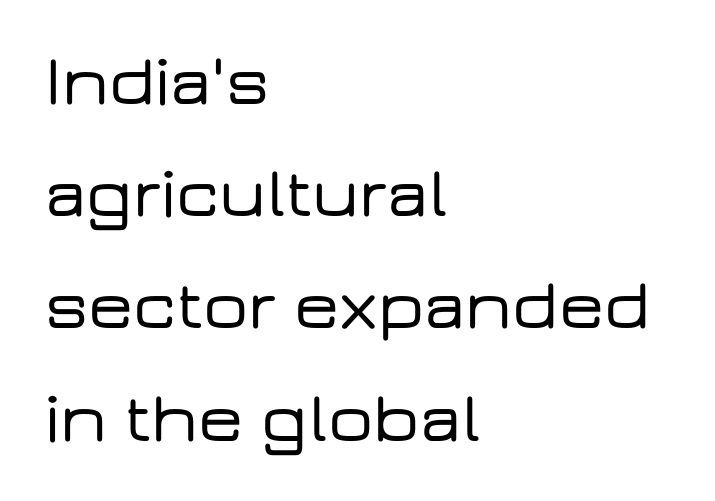
The image shows 71 px wide sans-serif type, upright; set left-aligned, normal line spacing (1.58x), normal letter spacing, not underlined; low stroke contrast and a medium x-height.
